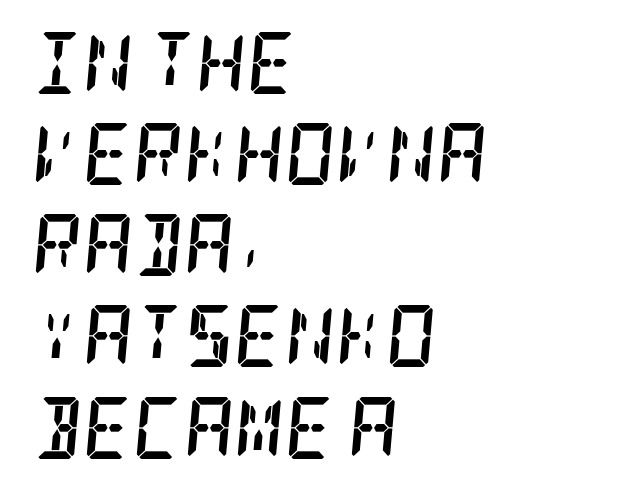
The image shows 62 px semibold, condensed serif type, italic (leaning right); set left-aligned, normal line spacing (1.47x), normal letter spacing, not underlined; low stroke contrast and a large x-height.
